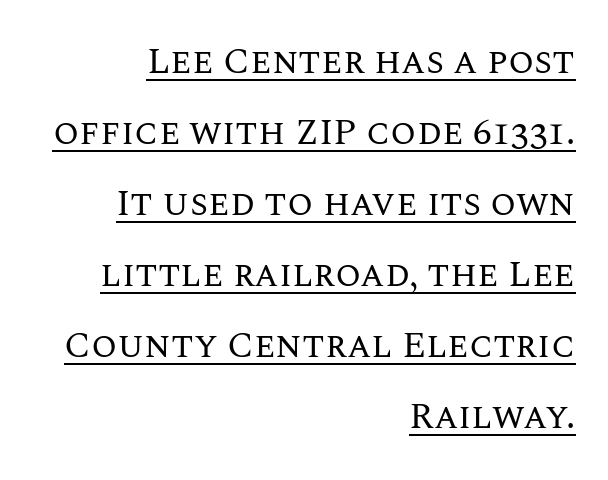
Think standard paragraph weight, or any step lighter than that. Caption: lettering with a line underneath. Note the varied advance widths — an 'i' is clearly narrower than an 'm'. Caption: multi-line text, flush right, ragged left. Regarding leading, the lines here are spaced well apart. This rendering leaves character spacing at its baseline value.
